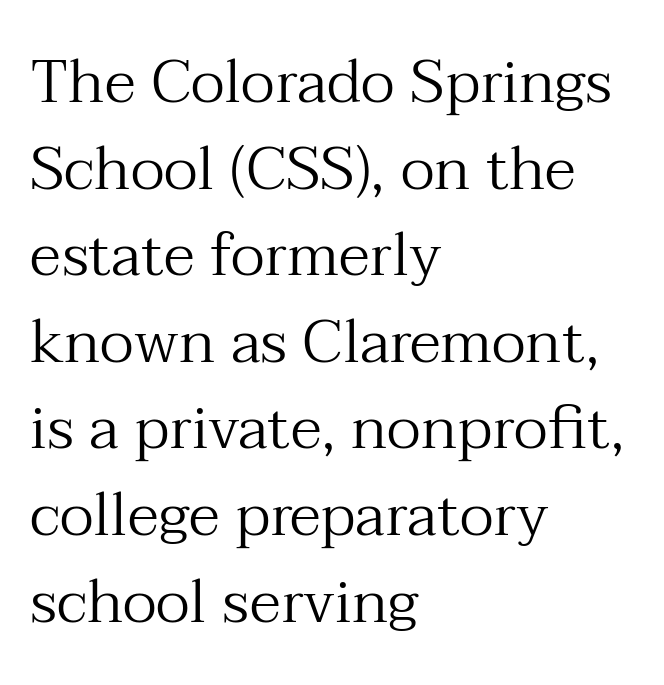
Varying glyph widths throughout — classic text-font behaviour. This sample keeps an unexceptional amount of space between lines. Alignment: flush left. Every character sits straight up, as roman type does. The strokes carry an ordinary text weight at most.
